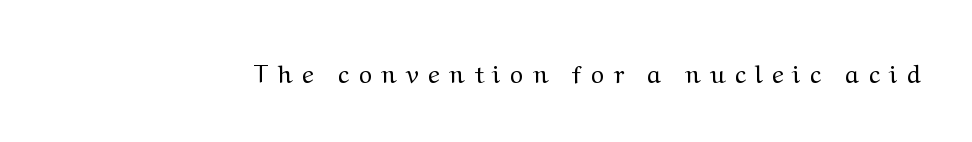
{"italic": "no", "bold": "no", "underline": "no", "letter_spacing": "wide", "letter_spacing_em": 0.42, "glyph_px": 25}
